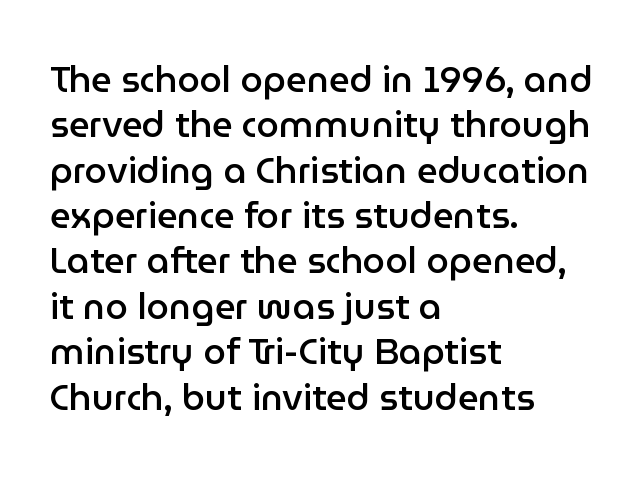
This sample uses an upright cut, with every glyph sitting square on the baseline. Compared with an ordinary text face, these strokes are moderately heavier — a semibold. These lines keep a tight, regular rhythm from letter to letter. Serif or sans? Sans — the stroke terminals are bare. Honestly, the row spacing looks completely unremarkable. All the whitespace from short lines collects on the right.
